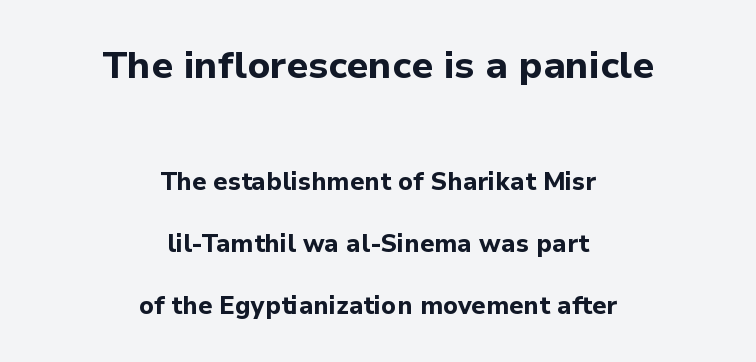
The image shows 38 px bold sans-serif type, upright; set centered, loose line spacing (2.48x), normal letter spacing, not underlined; the first (top) block is 1.52x larger; low stroke contrast and a medium x-height.
